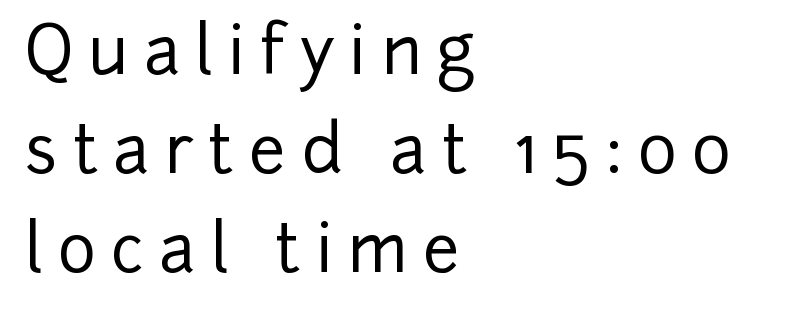
{"serif": "no", "italic": "no", "width": "normal", "stroke_contrast": "low", "x_height": "medium", "monospaced": "no", "underline": "no", "align": "left", "line_spacing": "normal", "line_spacing_ratio": 1.5, "letter_spacing": "wide", "letter_spacing_em": 0.22, "glyph_px": 66}
